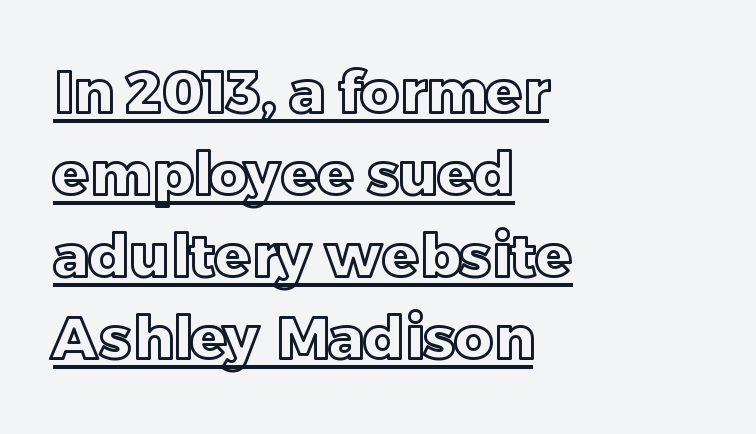
{"italic": "no", "width": "normal", "x_height": "large", "monospaced": "no", "underline": "yes", "align": "left", "line_spacing": "normal", "line_spacing_ratio": 1.39, "letter_spacing": "normal", "letter_spacing_em": 0.0, "glyph_px": 59}
